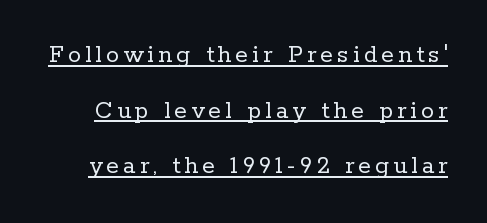
The image shows 26 px text type, upright; set loose line spacing (2.14x), underlined.
